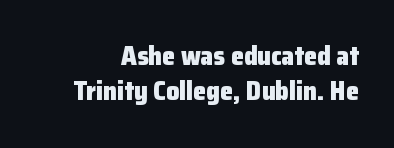
The image shows 26 px bold type, upright; set normal line spacing (1.36x), normal letter spacing, not underlined.
